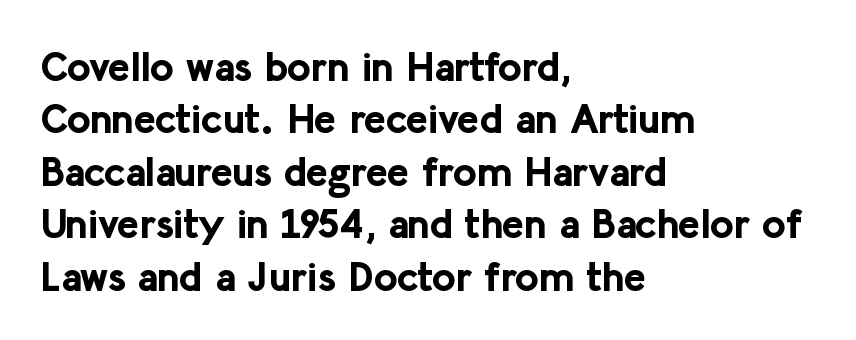
The image shows 41 px bold sans-serif type, upright; set left-aligned, normal line spacing (1.28x), normal letter spacing, not underlined; low stroke contrast and a medium x-height.
